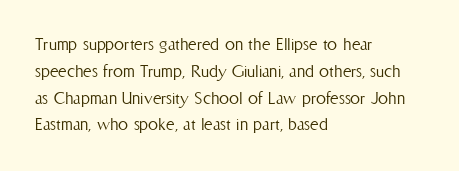
Q: Is the text bold? A: No.
Q: Is the text italic (slanted)? A: No, it is upright.
Q: Is the text underlined? A: No.
Q: How is the paragraph aligned? A: Left-aligned.
Q: Is the spacing between letters normal or unusually wide? A: Normal.
Q: Is the spacing between lines tight, normal or loose? A: Normal.
